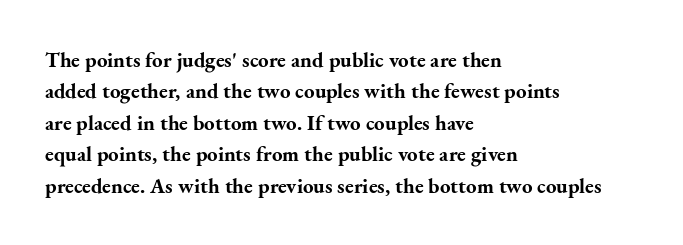
Set as a true bold cut, around the 700 mark. You can tell it's not italic because the verticals are truly vertical. Horizontally, the lines are justified to the leading edge only. Evenly set lines give the paragraph a standard silhouette. Just letters on the line, the space beneath them empty. Compared with typical body copy, the letter spacing here is the same.
